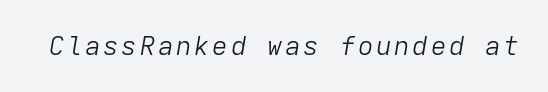
Q: Is the text bold? A: No.
Q: Is the text italic (slanted)? A: Yes, it leans right by about 9 degrees.
Q: Is the text underlined? A: No.
